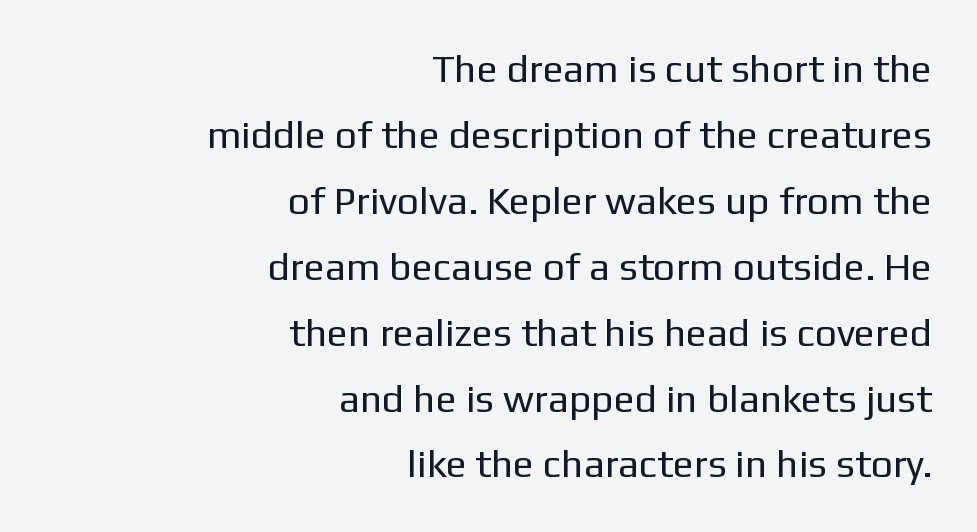
{"serif": "no", "italic": "no", "bold": "no", "weight": "regular", "width": "normal", "stroke_contrast": "low", "x_height": "medium", "monospaced": "no", "underline": "no", "align": "right", "line_spacing": "normal", "line_spacing_ratio": 1.69, "letter_spacing": "normal", "letter_spacing_em": 0.0, "glyph_px": 39}
